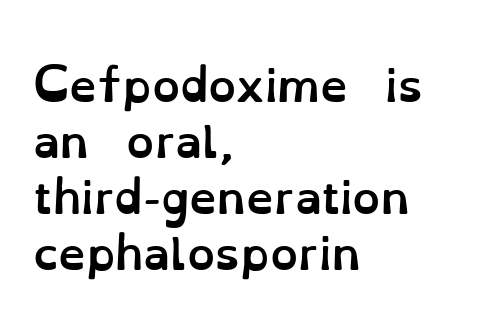
Q: Is the text bold? A: Yes.
Q: Is the text italic (slanted)? A: No, it is upright.
Q: Is the text underlined? A: No.
Q: How is the paragraph aligned? A: Left-aligned.
Q: Is the spacing between letters normal or unusually wide? A: Normal.
Q: Is the spacing between lines tight, normal or loose? A: Normal.
Q: Width (condensed, normal, or wide)? A: Normal.
Q: Stroke contrast? A: Low.
Q: x-height? A: Small.
Q: Monospaced? A: No.
